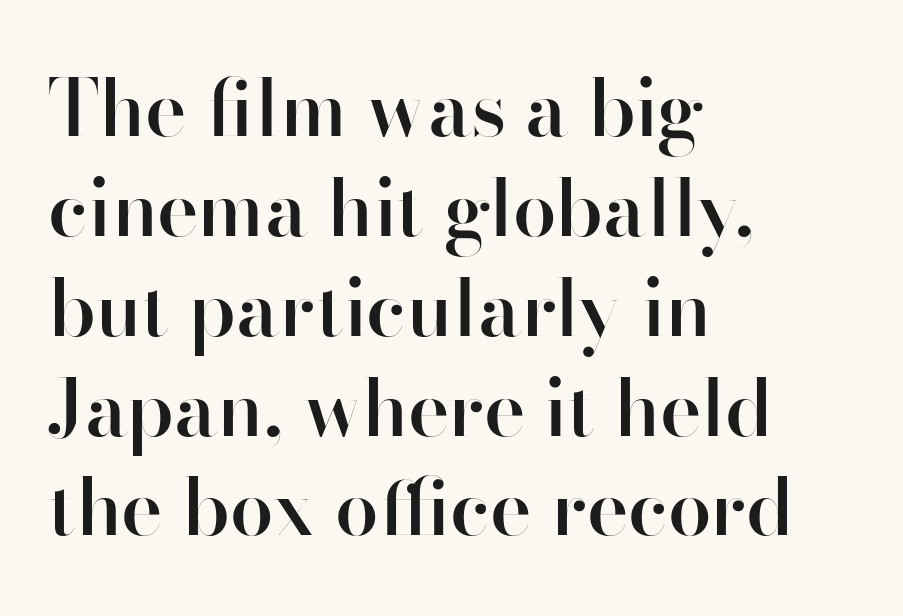
The image shows 78 px semibold sans-serif type, upright; set left-aligned, normal line spacing (1.28x), normal letter spacing, not underlined; high stroke contrast and a small x-height.
